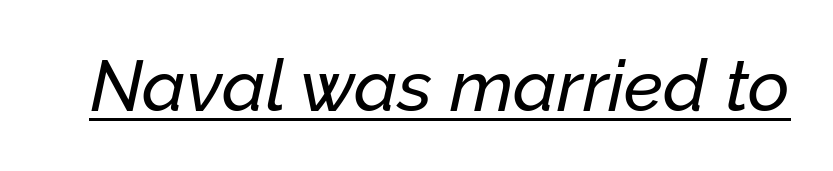
Q: Is the text italic (slanted)? A: Yes, it leans right by about 12 degrees.
Q: Is the text underlined? A: Yes.
Q: Is the spacing between letters normal or unusually wide? A: Normal.
Q: Width (condensed, normal, or wide)? A: Normal.
Q: Stroke contrast? A: Low.
Q: x-height? A: Medium.
Q: Monospaced? A: No.
